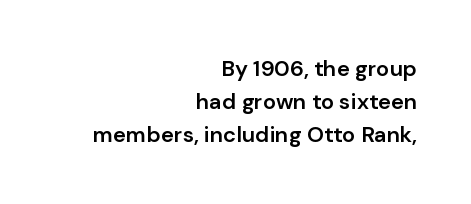
The image shows 22 px text type, upright; set right-aligned, normal line spacing (1.51x), normal letter spacing, not underlined.
